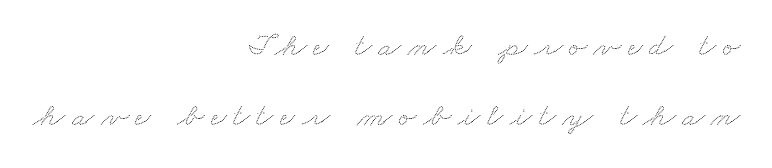
The passage shown has open, widely tracked lettering throughout. The strip under each line holds only bare page. Notice how the passage keeps a crisp vertical edge on the right only. Is this a fixed-width face? No — the glyphs have proportional, varying widths. You could fit nearly another row in the gap between these rows.
